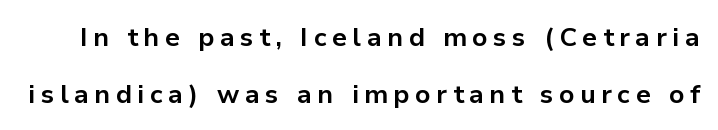
{"italic": "no", "bold": "yes", "underline": "no", "line_spacing": "loose", "line_spacing_ratio": 2.2, "letter_spacing": "wide", "letter_spacing_em": 0.21, "glyph_px": 26}
